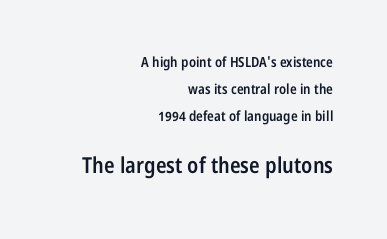
{"italic": "no", "bold": "semi", "underline": "no", "align": "right", "line_spacing": "loose", "line_spacing_ratio": 1.94, "letter_spacing": "normal", "letter_spacing_em": 0.0, "larger_block": "second", "size_ratio": 1.57, "glyph_px": 22}
